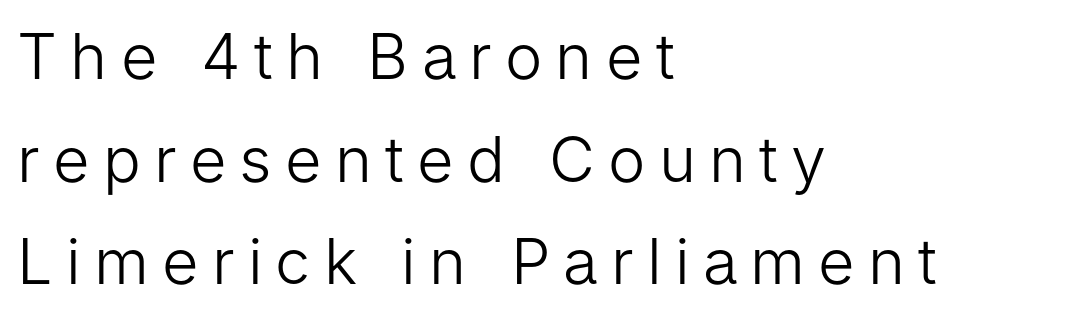
Italic? Not at all — the glyphs are vertical. What stands out about the letter spacing? Its width — letters are far apart. Unlike a traditional serif, this face leaves its strokes unadorned. A student would call this left alignment; a typographer would say flush left, rag right. Note the varied advance widths — an 'i' is clearly narrower than an 'm'. The space beneath each line is pristine and unruled.
